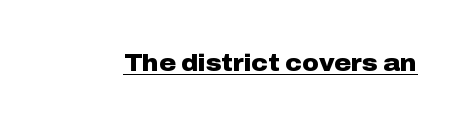
Q: Is the text bold? A: Yes.
Q: Is the text italic (slanted)? A: No, it is upright.
Q: Is the text underlined? A: Yes.
Q: Is the spacing between letters normal or unusually wide? A: Normal.
